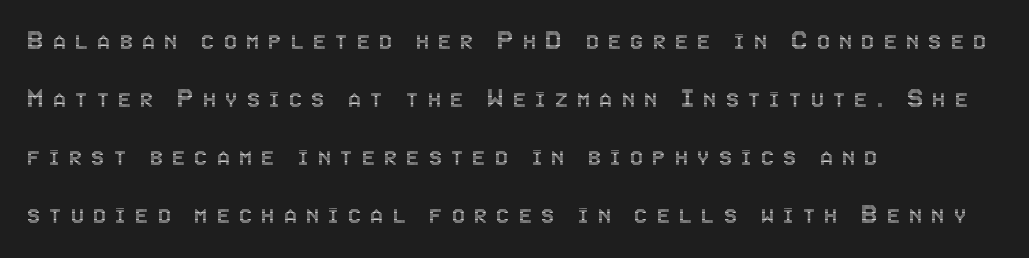
The image shows 29 px condensed type, upright; set left-aligned, loose line spacing (2.0x), unusually wide letter spacing (+0.32 em), not underlined; a large x-height.
